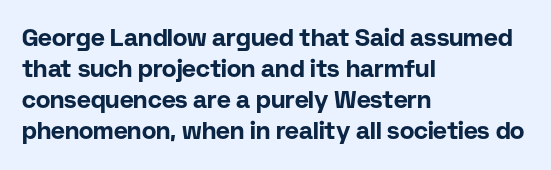
{"italic": "no", "bold": "yes", "underline": "no", "align": "left", "line_spacing": "normal", "line_spacing_ratio": 1.29, "letter_spacing": "normal", "letter_spacing_em": 0.0, "glyph_px": 24}
